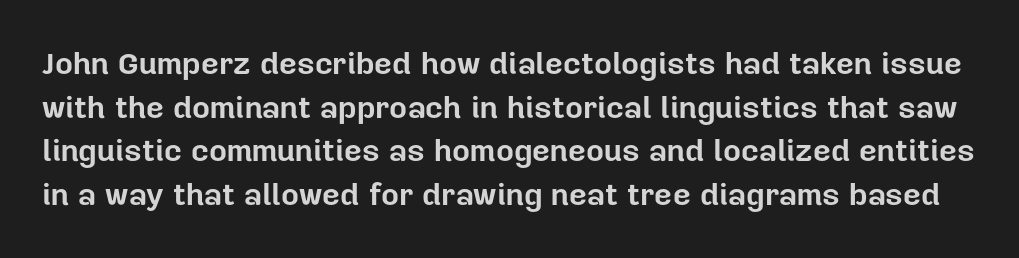
Character widths vary here, with narrow letters taking less room than wide ones. Standard letterfit; no display-style spreading of the glyphs. Style check: upright. The passage shown is typeset with a sans-serif family. Evenly set lines give the paragraph a standard silhouette.
